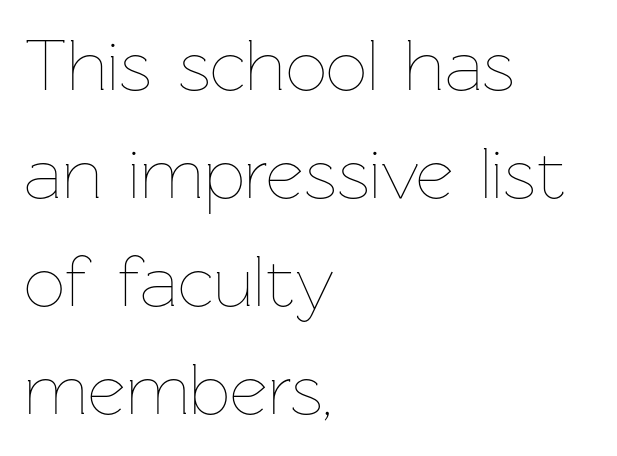
Q: Is the text bold? A: No.
Q: Is the text italic (slanted)? A: No, it is upright.
Q: Is the text underlined? A: No.
Q: How is the paragraph aligned? A: Left-aligned.
Q: Is the spacing between letters normal or unusually wide? A: Normal.
Q: Is the spacing between lines tight, normal or loose? A: Normal.
Q: Width (condensed, normal, or wide)? A: Normal.
Q: Stroke contrast? A: Low.
Q: x-height? A: Medium.
Q: Monospaced? A: No.
